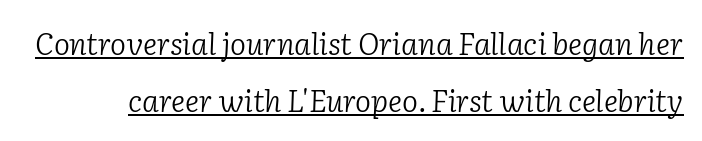
{"serif": "yes", "italic": "yes", "lean": "right", "slant_degrees": 2, "bold": "no", "weight": "light", "width": "normal", "stroke_contrast": "low", "x_height": "medium", "monospaced": "no", "underline": "yes", "line_spacing_ratio": 1.89, "letter_spacing": "normal", "letter_spacing_em": 0.0, "glyph_px": 30}
